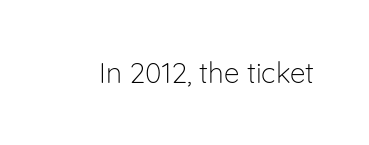
{"serif": "no", "italic": "no", "bold": "no", "weight": "light", "width": "normal", "stroke_contrast": "low", "x_height": "medium", "monospaced": "no", "underline": "no", "letter_spacing": "normal", "letter_spacing_em": 0.0, "glyph_px": 28}
